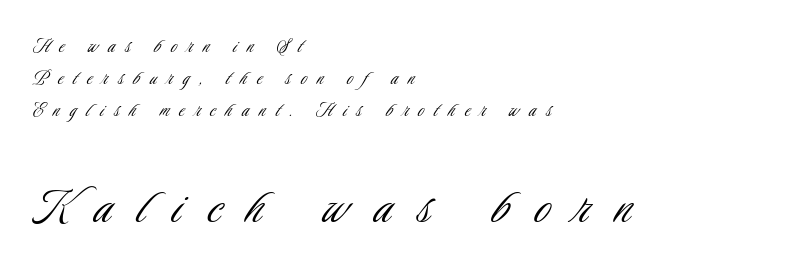
{"serif": "no", "bold": "no", "weight": "light", "width": "condensed", "stroke_contrast": "low", "x_height": "small", "monospaced": "no", "underline": "no", "align": "left", "line_spacing": "normal", "line_spacing_ratio": 1.46, "letter_spacing": "wide", "letter_spacing_em": 0.46, "larger_block": "second", "size_ratio": 2.55, "glyph_px": 56}
